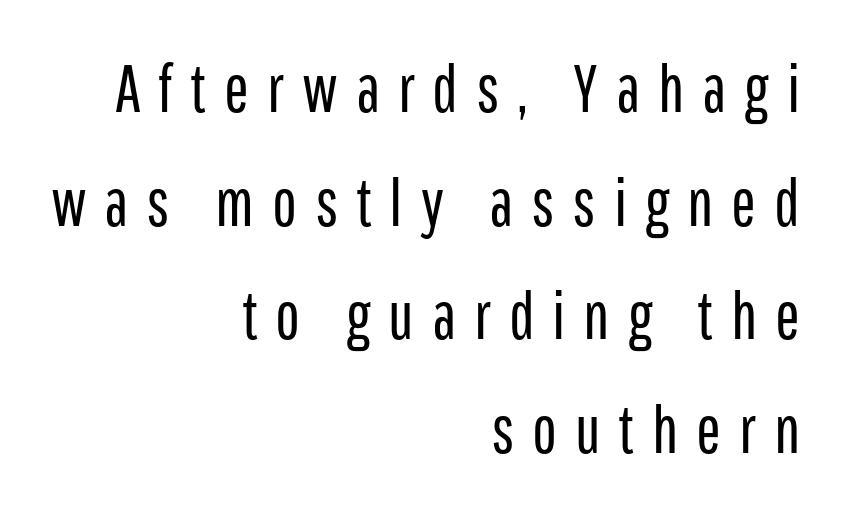
Each line ends at the same right margin while the left side varies. Here the designer chose a conventional face with non-uniform glyph widths. Stroke thickness stays within the range of a standard reading face or lighter. Tracking here is generous; glyphs stand well apart from one another. Words float on clear page, feet unadorned. Nope, no serifs anywhere on these letters.
